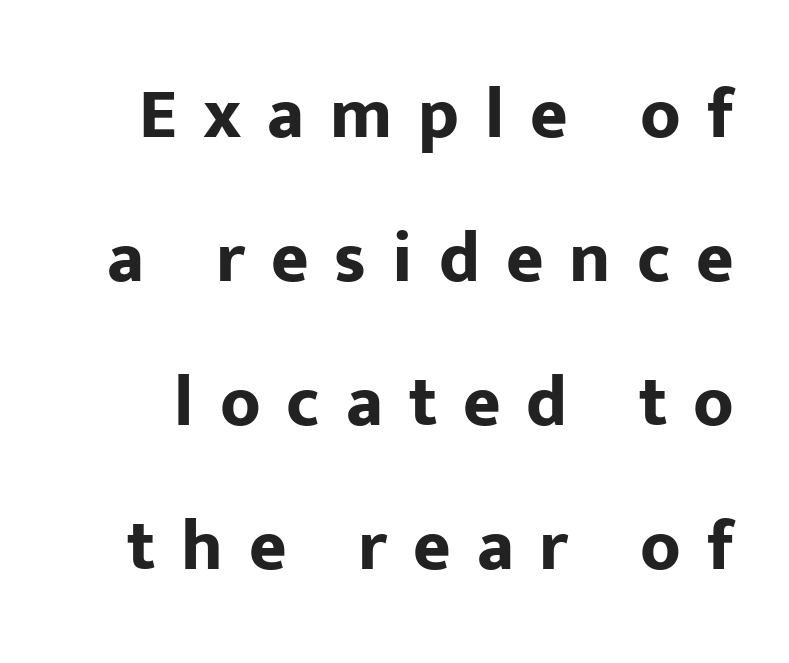
Nope, no serifs anywhere on these letters. Whoever set this chose breathing room over compactness in the vertical rhythm. Ascenders rise straight up at ninety degrees. Think of a printed novel: that variable character pitch is what you see here.
